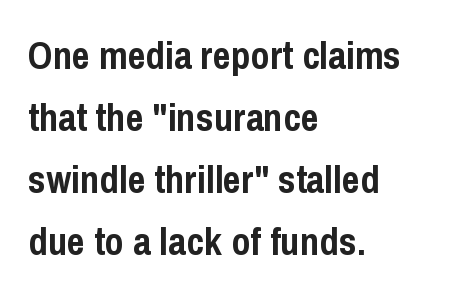
Casual observation: everything's shoved over to the left. The passage shown is not underscored anywhere. Think of a printed novel: that variable character pitch is what you see here. The font is running at its bold setting. Serifs: no, the terminals of the letterforms are clean. A roman cut, with each character standing at attention.
